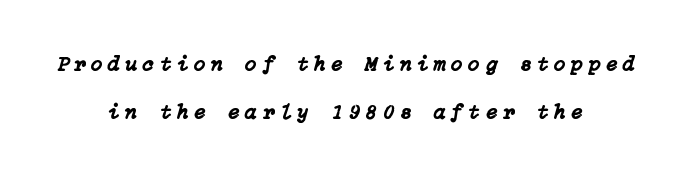
{"italic": "yes", "lean": "right", "slant_degrees": 15, "underline": "no", "align": "center", "line_spacing": "loose", "line_spacing_ratio": 2.29, "letter_spacing": "wide", "letter_spacing_em": 0.27, "glyph_px": 21}
